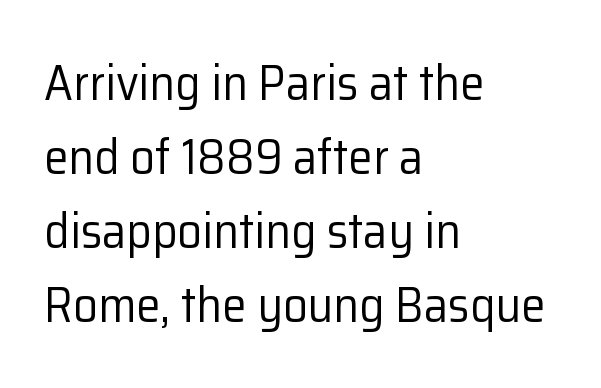
Q: Is the text bold? A: No.
Q: Is the text italic (slanted)? A: No, it is upright.
Q: Is the typeface a serif or a sans-serif typeface? A: Sans-serif.
Q: Is the text underlined? A: No.
Q: How is the paragraph aligned? A: Left-aligned.
Q: Is the spacing between letters normal or unusually wide? A: Normal.
Q: Is the spacing between lines tight, normal or loose? A: Normal.
Q: Width (condensed, normal, or wide)? A: Normal.
Q: Stroke contrast? A: Low.
Q: x-height? A: Medium.
Q: Monospaced? A: No.
